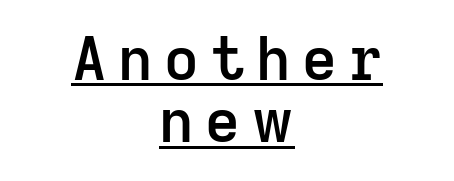
The rendering uses natural spacing where letterforms have individual widths. Set as a demibold, roughly 600 on the weight scale. Notice how a bar underscores the lettering throughout. Regarding serifs, this sample does without them.
